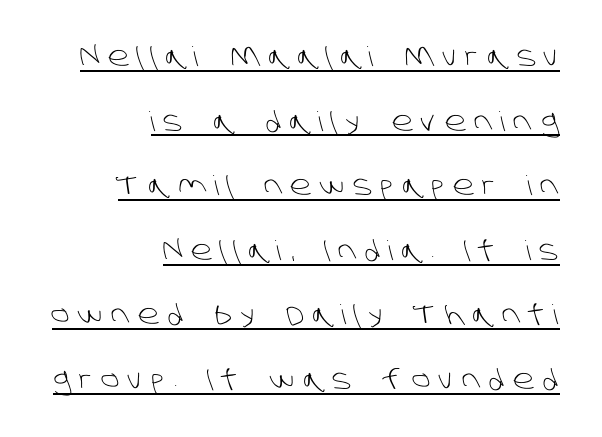
Unbolded letterforms with no extra heft. In CSS terms this would be text-align: right. A typesetter would call this leading open, well beyond the default. Students, note that the glyphs here are deliberately spaced far apart.
